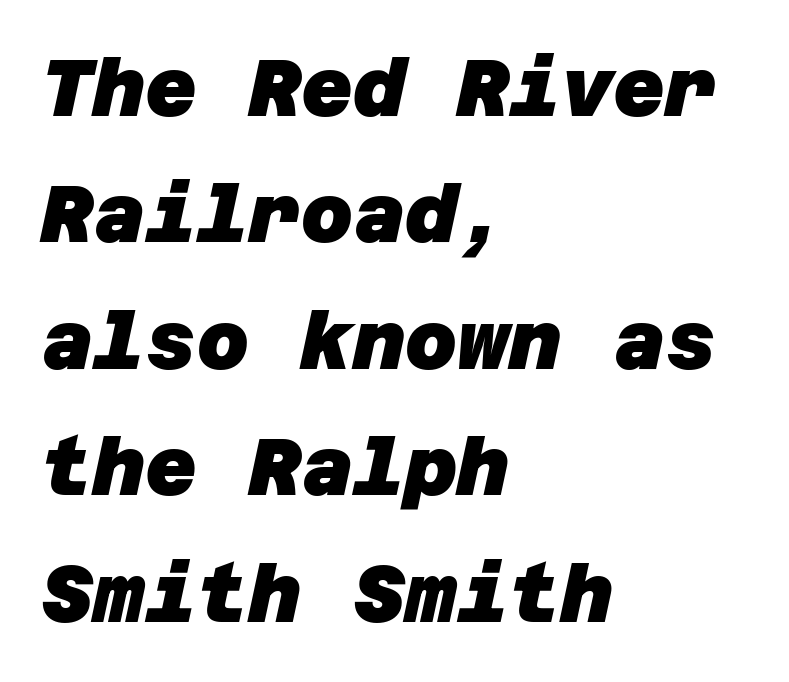
Q: Is the text bold? A: Yes.
Q: Is the typeface a serif or a sans-serif typeface? A: Sans-serif.
Q: Is the text underlined? A: No.
Q: How is the paragraph aligned? A: Left-aligned.
Q: Is the spacing between letters normal or unusually wide? A: Normal.
Q: Is the spacing between lines tight, normal or loose? A: Normal.
Q: Width (condensed, normal, or wide)? A: Normal.
Q: Stroke contrast? A: Low.
Q: x-height? A: Large.
